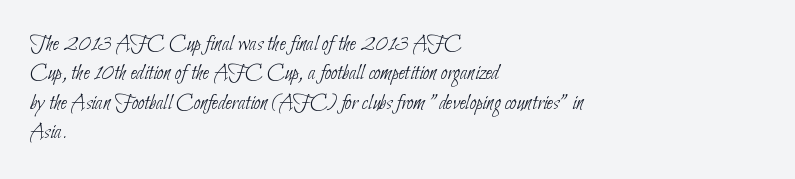
The image shows 23 px text type; set left-aligned, normal line spacing (1.28x), normal letter spacing, not underlined.
